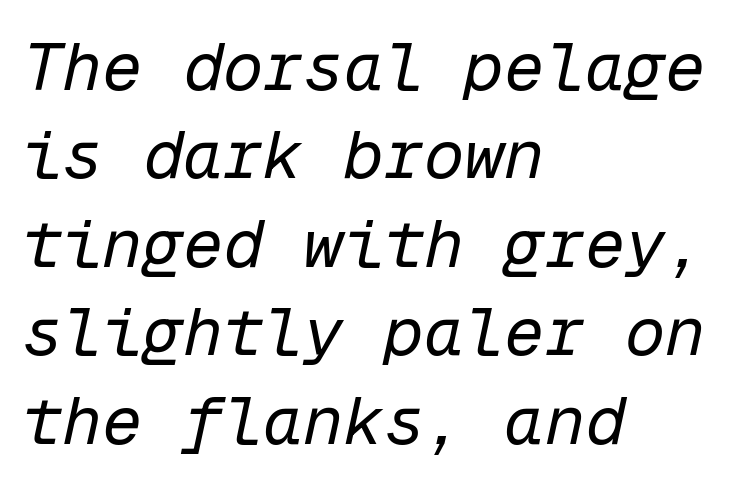
{"italic": "yes", "lean": "right", "slant_degrees": 12, "bold": "no", "weight": "regular", "width": "normal", "stroke_contrast": "low", "x_height": "medium", "monospaced": "yes", "underline": "no", "align": "left", "line_spacing": "normal", "line_spacing_ratio": 1.32, "letter_spacing": "normal", "letter_spacing_em": 0.0, "glyph_px": 67}
